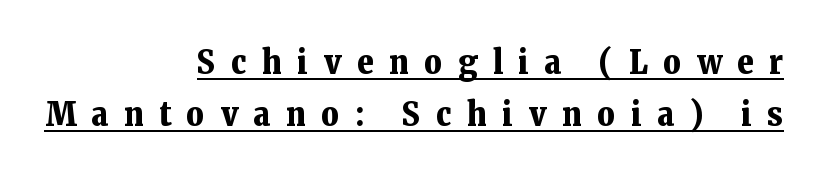
The image shows 34 px bold serif type, upright; set right-aligned, normal line spacing (1.52x), unusually wide letter spacing (+0.46 em), underlined; low stroke contrast and a medium x-height.
